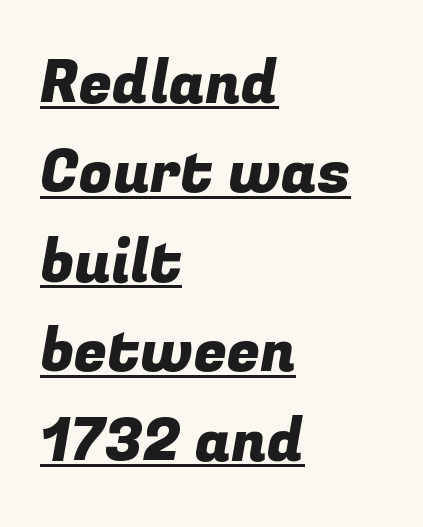
Q: Is the typeface a serif or a sans-serif typeface? A: Sans-serif.
Q: Is the text underlined? A: Yes.
Q: How is the paragraph aligned? A: Left-aligned.
Q: Is the spacing between letters normal or unusually wide? A: Normal.
Q: Is the spacing between lines tight, normal or loose? A: Normal.
Q: Width (condensed, normal, or wide)? A: Normal.
Q: Stroke contrast? A: Low.
Q: x-height? A: Medium.
Q: Monospaced? A: No.
